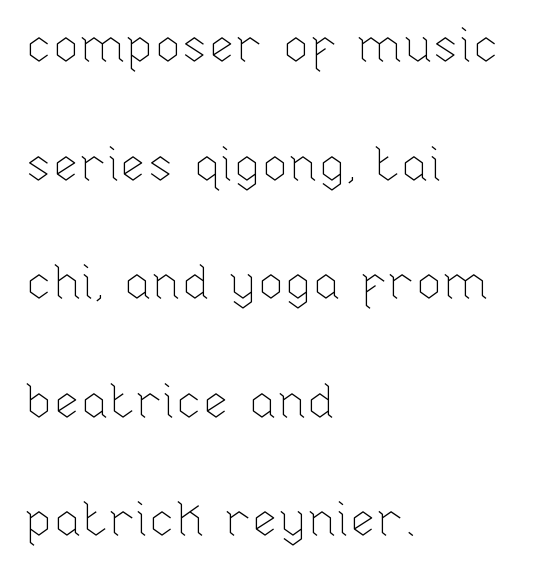
Horizontal alignment here is leftward, the default for most running prose. Is this a fixed-width face? No — the glyphs have proportional, varying widths. No heavy texture on the line: the type isn't bold. The foot of each line stays bare and open. The font's upright variant was chosen for this text. Does extra space separate the letters? No, they use regular spacing.
